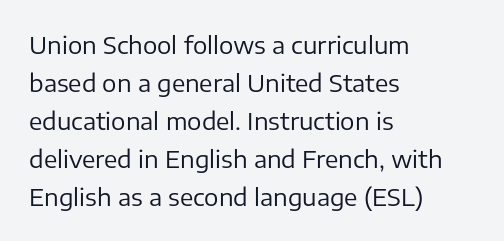
Q: Is the text bold? A: No.
Q: Is the text italic (slanted)? A: No, it is upright.
Q: Is the text underlined? A: No.
Q: How is the paragraph aligned? A: Left-aligned.
Q: Is the spacing between letters normal or unusually wide? A: Normal.
Q: Is the spacing between lines tight, normal or loose? A: Normal.
